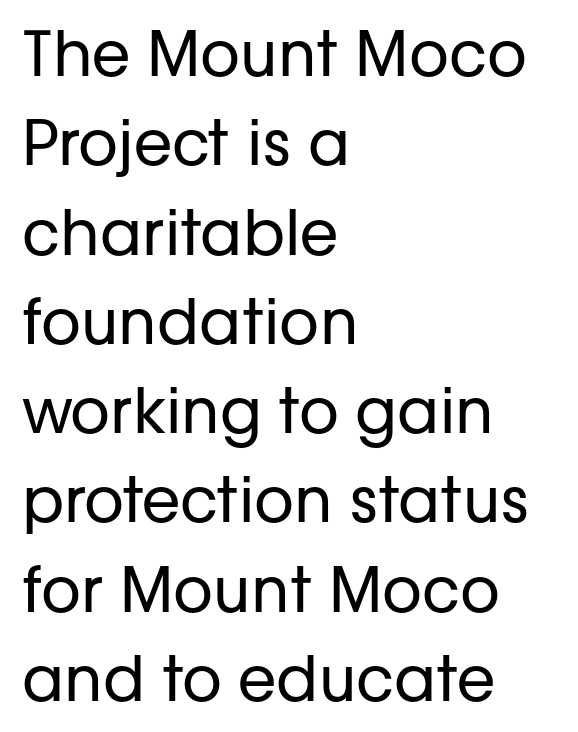
Q: Is the text bold? A: No.
Q: Is the text italic (slanted)? A: No, it is upright.
Q: Is the typeface a serif or a sans-serif typeface? A: Sans-serif.
Q: Is the text underlined? A: No.
Q: How is the paragraph aligned? A: Left-aligned.
Q: Is the spacing between letters normal or unusually wide? A: Normal.
Q: Is the spacing between lines tight, normal or loose? A: Normal.
Q: Width (condensed, normal, or wide)? A: Normal.
Q: Stroke contrast? A: Low.
Q: x-height? A: Medium.
Q: Monospaced? A: No.
